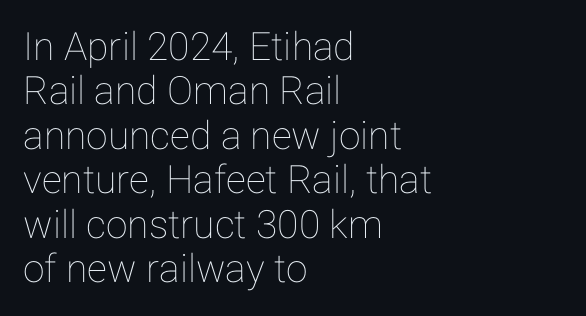
Nobody drew a line under any word here. The rendering anchors every line to the left-hand side. Students, note that the glyphs here touch the page at normal intervals. The lines are packed closely together with very little leading. Unlike italic type, these characters show no tilt at all.
